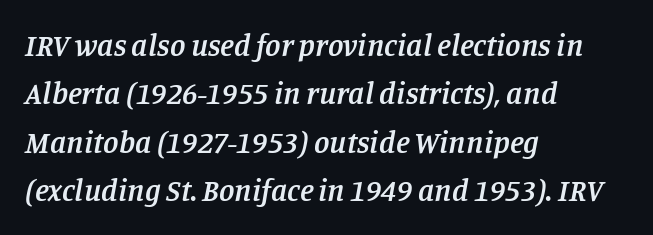
Q: Is the text bold? A: Semi-bold.
Q: Is the text italic (slanted)? A: Yes, it leans right by about 11 degrees.
Q: Is the typeface a serif or a sans-serif typeface? A: Serif.
Q: Is the text underlined? A: No.
Q: How is the paragraph aligned? A: Left-aligned.
Q: Is the spacing between letters normal or unusually wide? A: Normal.
Q: Is the spacing between lines tight, normal or loose? A: Normal.
Q: Width (condensed, normal, or wide)? A: Normal.
Q: Stroke contrast? A: Low.
Q: x-height? A: Large.
Q: Monospaced? A: No.
